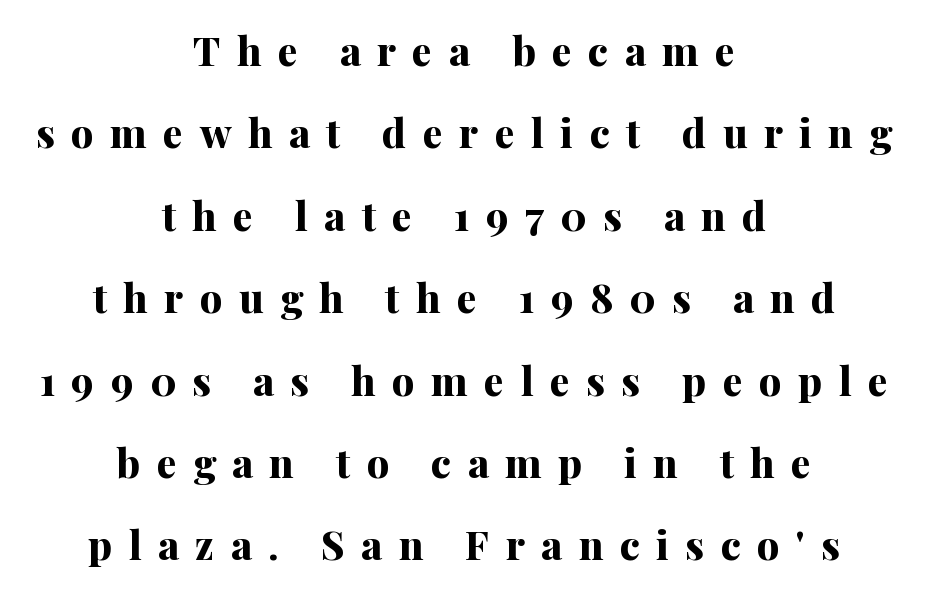
{"serif": "yes", "italic": "no", "bold": "yes", "weight": "bold", "width": "normal", "stroke_contrast": "medium", "x_height": "medium", "monospaced": "no", "underline": "no", "align": "center", "line_spacing": "loose", "line_spacing_ratio": 2.06, "letter_spacing": "wide", "letter_spacing_em": 0.41, "glyph_px": 40}
